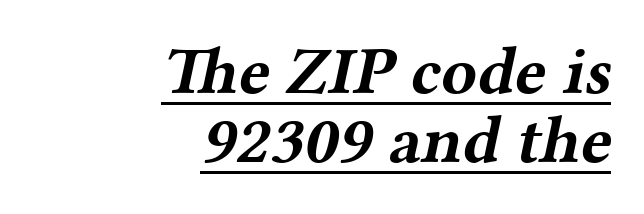
Check where the strokes stop: tiny serifs finish them off. In terms of letterspacing, this is plain default setting. Horizontally, the lines are justified to the trailing edge only. Think of a printed novel: that variable character pitch is what you see here. Tightly led — the rows are bunched. The glyphs have the mass of a bold cut.
